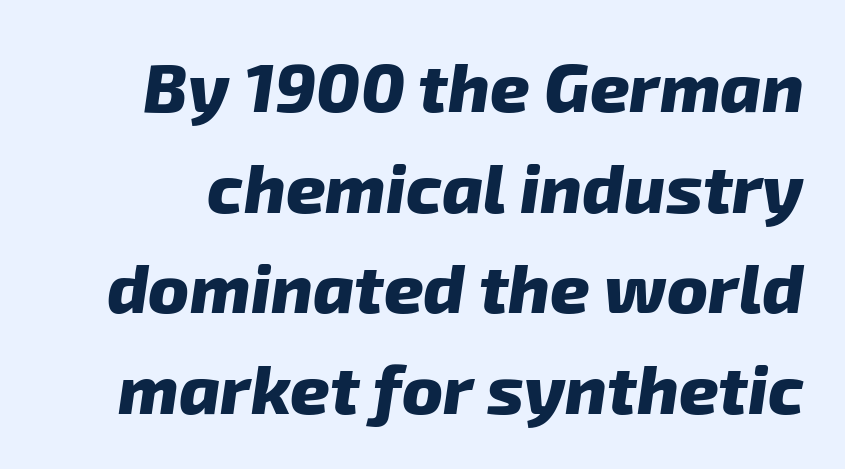
The image shows 69 px heavy sans-serif type; set normal line spacing (1.46x), normal letter spacing, not underlined; low stroke contrast and a medium x-height.
